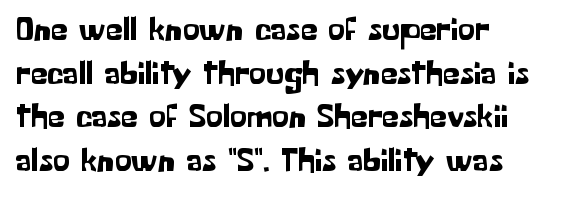
Q: Is the text italic (slanted)? A: No, it is upright.
Q: Is the typeface a serif or a sans-serif typeface? A: Sans-serif.
Q: Is the text underlined? A: No.
Q: How is the paragraph aligned? A: Left-aligned.
Q: Is the spacing between letters normal or unusually wide? A: Normal.
Q: Is the spacing between lines tight, normal or loose? A: Normal.
Q: Width (condensed, normal, or wide)? A: Normal.
Q: Stroke contrast? A: Low.
Q: x-height? A: Medium.
Q: Monospaced? A: No.
